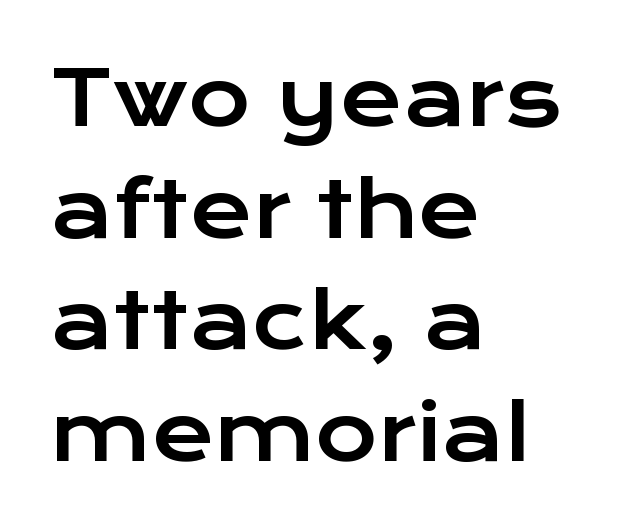
Q: Is the text italic (slanted)? A: No, it is upright.
Q: Is the typeface a serif or a sans-serif typeface? A: Sans-serif.
Q: Is the text underlined? A: No.
Q: How is the paragraph aligned? A: Left-aligned.
Q: Is the spacing between letters normal or unusually wide? A: Normal.
Q: Is the spacing between lines tight, normal or loose? A: Normal.
Q: Width (condensed, normal, or wide)? A: Wide.
Q: Stroke contrast? A: Low.
Q: x-height? A: Medium.
Q: Monospaced? A: No.
